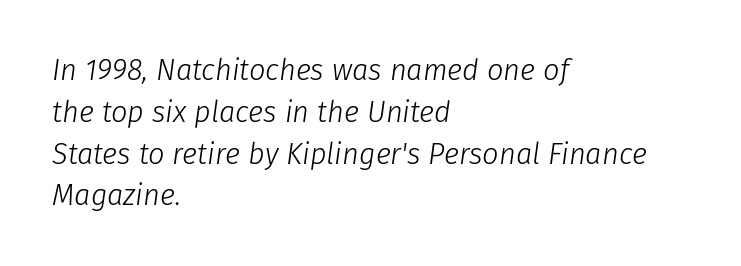
You could call the tracking neutral — neither tight nor loose. Proportional: the letters do not fall into vertical columns. This sample uses an oblique cut, with every glyph tilted off the vertical. The space between consecutive lines is moderate. Line starts are locked; line ends wander.
